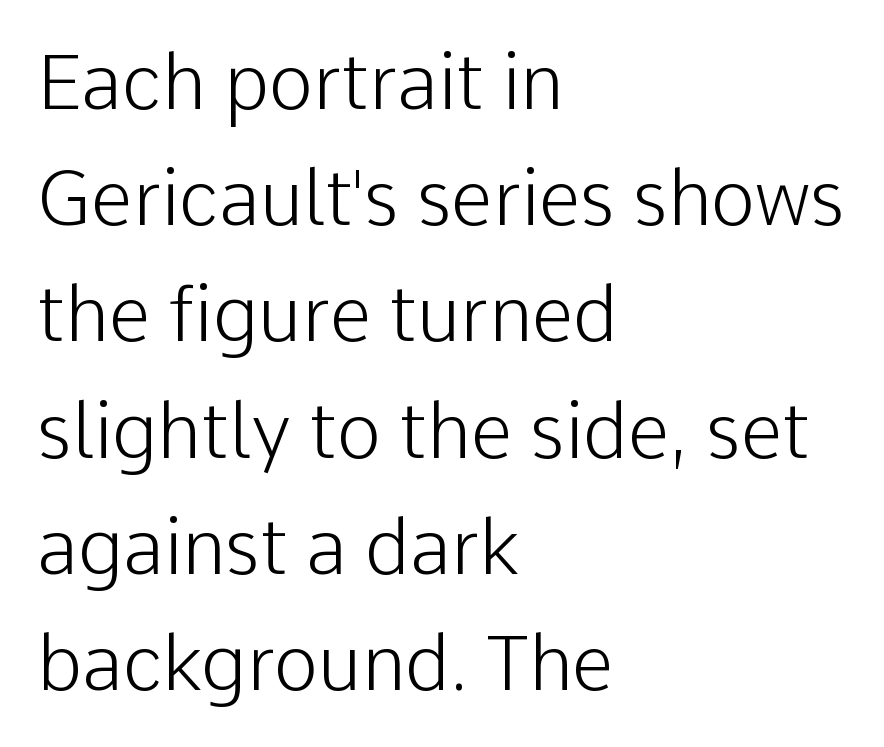
{"serif": "no", "italic": "no", "bold": "no", "weight": "light", "width": "normal", "stroke_contrast": "low", "x_height": "medium", "monospaced": "no", "underline": "no", "align": "left", "line_spacing": "normal", "line_spacing_ratio": 1.55, "letter_spacing": "normal", "letter_spacing_em": 0.0, "glyph_px": 75}
